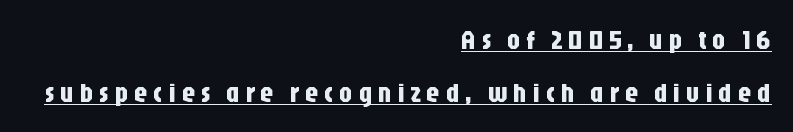
{"italic": "no", "underline": "yes", "align": "right", "line_spacing": "loose", "line_spacing_ratio": 1.98, "letter_spacing": "wide", "letter_spacing_em": 0.21, "glyph_px": 27}
